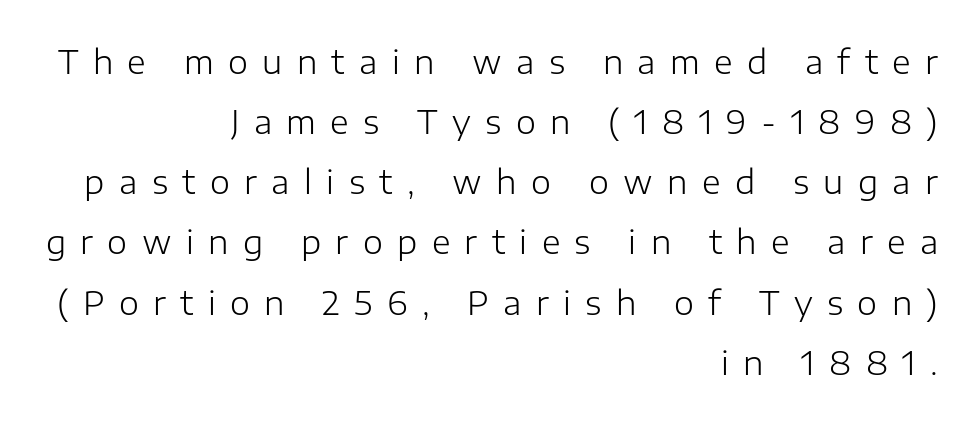
Q: Is the text bold? A: No.
Q: Is the text italic (slanted)? A: No, it is upright.
Q: Is the typeface a serif or a sans-serif typeface? A: Sans-serif.
Q: Is the text underlined? A: No.
Q: How is the paragraph aligned? A: Right-aligned.
Q: Is the spacing between letters normal or unusually wide? A: Unusually wide.
Q: Width (condensed, normal, or wide)? A: Normal.
Q: Stroke contrast? A: Low.
Q: x-height? A: Medium.
Q: Monospaced? A: No.
